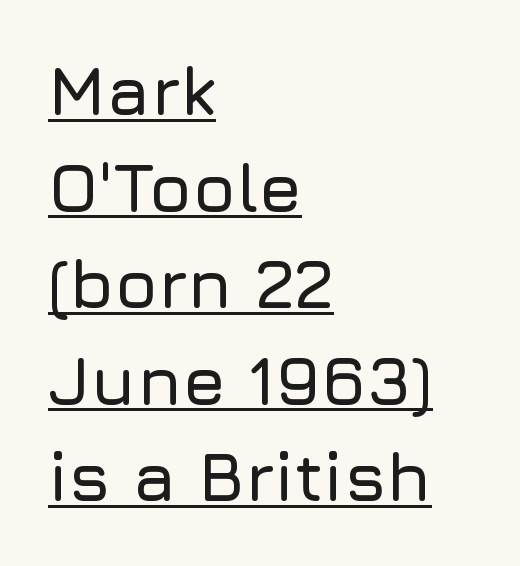
Q: Is the text italic (slanted)? A: No, it is upright.
Q: Is the typeface a serif or a sans-serif typeface? A: Sans-serif.
Q: Is the text underlined? A: Yes.
Q: How is the paragraph aligned? A: Left-aligned.
Q: Is the spacing between letters normal or unusually wide? A: Normal.
Q: Is the spacing between lines tight, normal or loose? A: Normal.
Q: Width (condensed, normal, or wide)? A: Normal.
Q: Stroke contrast? A: Low.
Q: x-height? A: Medium.
Q: Monospaced? A: No.
